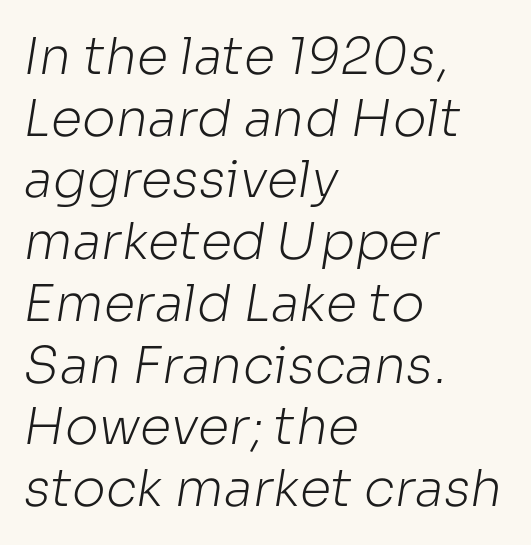
The image shows 51 px light sans-serif type; set left-aligned, line spacing 1.21x, normal letter spacing, not underlined; low stroke contrast and a medium x-height.
